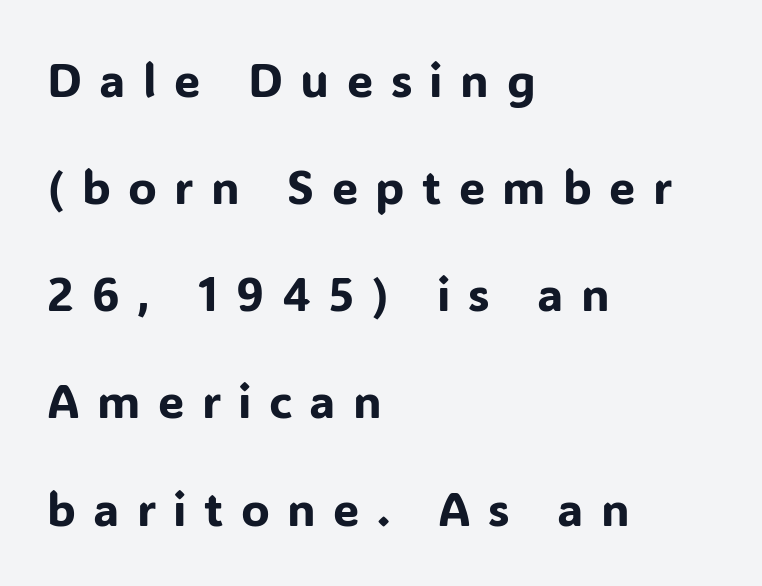
The image shows 47 px sans-serif type, upright; set left-aligned, loose line spacing (2.28x), unusually wide letter spacing (+0.37 em), not underlined; low stroke contrast and a medium x-height.
